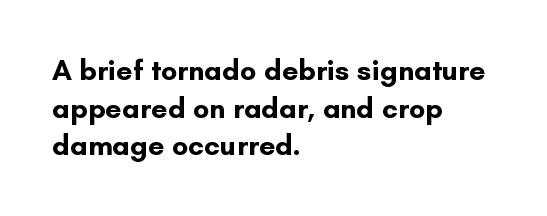
This is heavy type, rendered in bold. Left-aligned paragraph, ragged on the right. Type without underlining. This block has exactly the height ordinary leading produces. The face used here is a sans, in the tradition of grotesques and geometrics.
